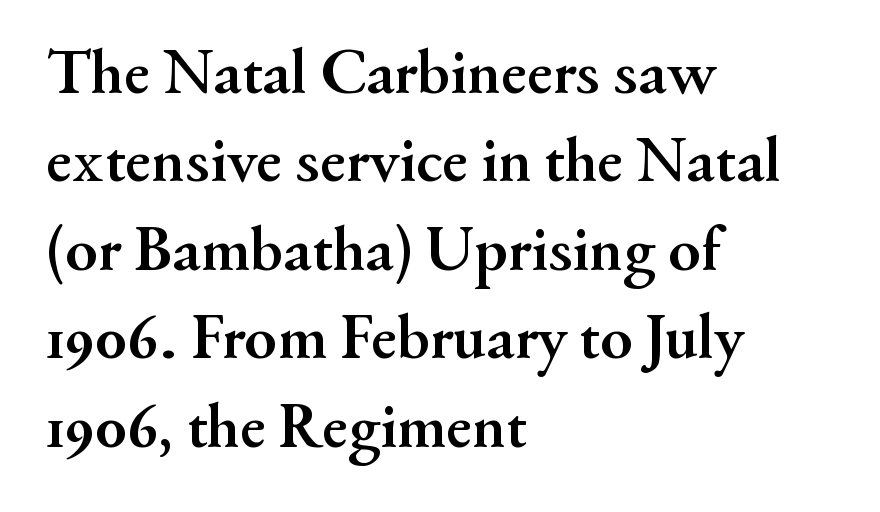
The image shows 65 px semibold serif type, upright; set left-aligned, normal line spacing (1.36x), normal letter spacing, not underlined; medium stroke contrast and a small x-height.
